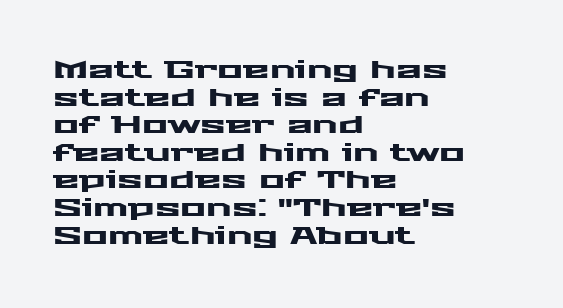
{"italic": "no", "underline": "no", "align": "left", "line_spacing": "tight", "line_spacing_ratio": 1.15, "letter_spacing": "normal", "letter_spacing_em": 0.0, "glyph_px": 24}
